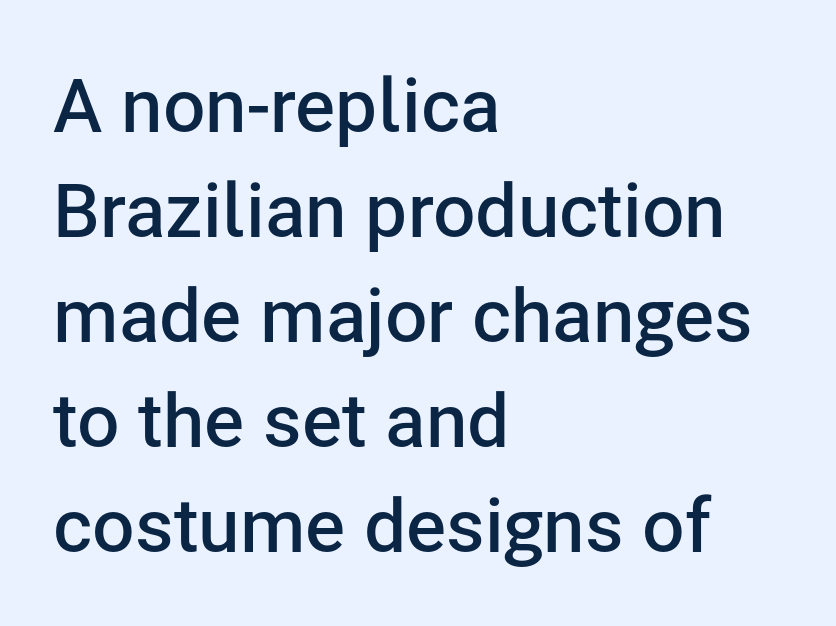
Q: Is the text bold? A: Semi-bold.
Q: Is the text italic (slanted)? A: No, it is upright.
Q: Is the typeface a serif or a sans-serif typeface? A: Sans-serif.
Q: Is the text underlined? A: No.
Q: How is the paragraph aligned? A: Left-aligned.
Q: Is the spacing between letters normal or unusually wide? A: Normal.
Q: Is the spacing between lines tight, normal or loose? A: Normal.
Q: Width (condensed, normal, or wide)? A: Normal.
Q: Stroke contrast? A: Low.
Q: x-height? A: Medium.
Q: Monospaced? A: No.
